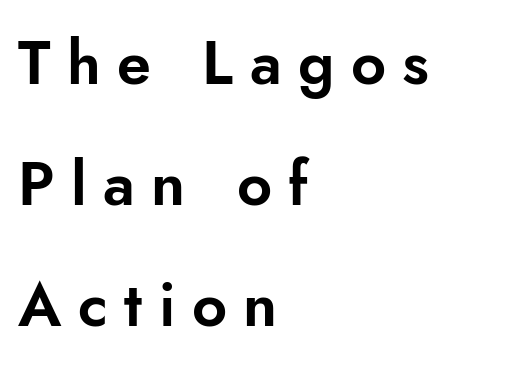
The image shows 61 px sans-serif type, upright; set left-aligned, loose line spacing (1.98x), unusually wide letter spacing (+0.27 em), not underlined; low stroke contrast and a small x-height.
